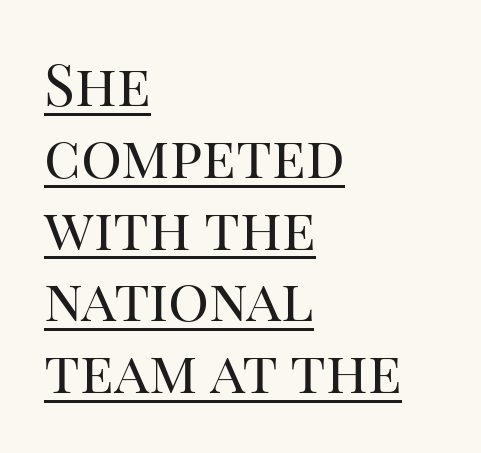
Leading: standard. Characters follow at the spacing the type designer built in. Designer's note — italics off, roman on. These characters rest on top of a visible drawn line.
